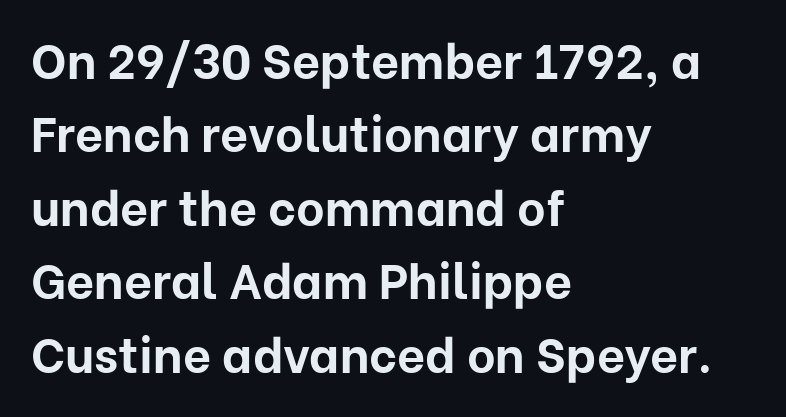
Q: Is the text bold? A: Yes.
Q: Is the text italic (slanted)? A: No, it is upright.
Q: Is the typeface a serif or a sans-serif typeface? A: Sans-serif.
Q: Is the text underlined? A: No.
Q: How is the paragraph aligned? A: Left-aligned.
Q: Is the spacing between letters normal or unusually wide? A: Normal.
Q: Is the spacing between lines tight, normal or loose? A: Normal.
Q: Width (condensed, normal, or wide)? A: Normal.
Q: Stroke contrast? A: Low.
Q: x-height? A: Medium.
Q: Monospaced? A: No.
